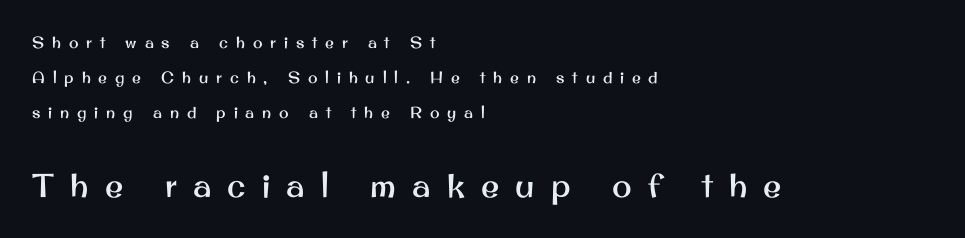
Q: Is the text italic (slanted)? A: No, it is upright.
Q: Is the typeface a serif or a sans-serif typeface? A: Sans-serif.
Q: Is the text underlined? A: No.
Q: How is the paragraph aligned? A: Left-aligned.
Q: Is the spacing between letters normal or unusually wide? A: Unusually wide.
Q: Is the spacing between lines tight, normal or loose? A: Loose.
Q: Which block of text is set in a larger size, the first (top) or the second (bottom)? A: The second (bottom) one.
Q: Width (condensed, normal, or wide)? A: Normal.
Q: Stroke contrast? A: Medium.
Q: x-height? A: Small.
Q: Monospaced? A: No.
